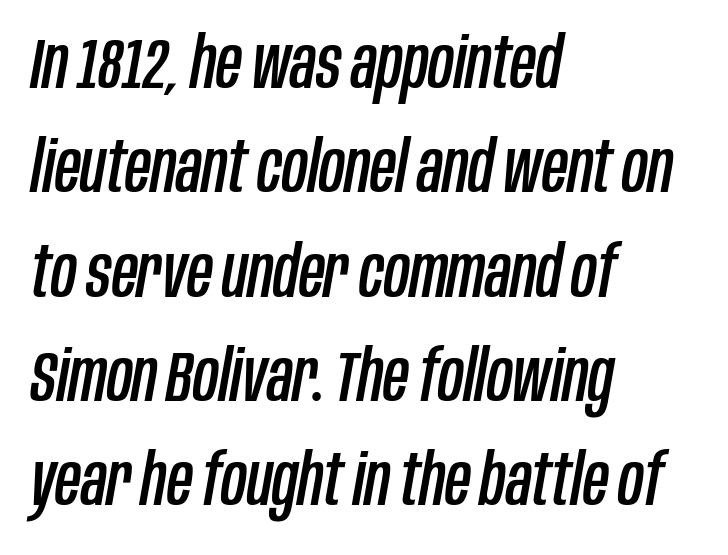
Q: Is the text italic (slanted)? A: Yes, it leans right by about 10 degrees.
Q: Is the text underlined? A: No.
Q: How is the paragraph aligned? A: Left-aligned.
Q: Is the spacing between letters normal or unusually wide? A: Normal.
Q: Is the spacing between lines tight, normal or loose? A: Normal.
Q: Width (condensed, normal, or wide)? A: Condensed.
Q: Stroke contrast? A: Low.
Q: x-height? A: Large.
Q: Monospaced? A: No.
